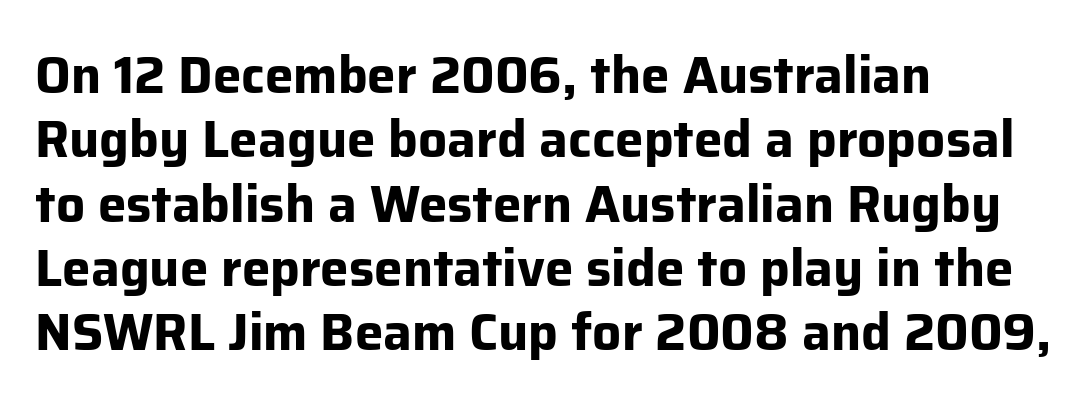
The image shows 51 px bold sans-serif type, upright; set left-aligned, normal line spacing (1.26x), normal letter spacing, not underlined; low stroke contrast and a medium x-height.
